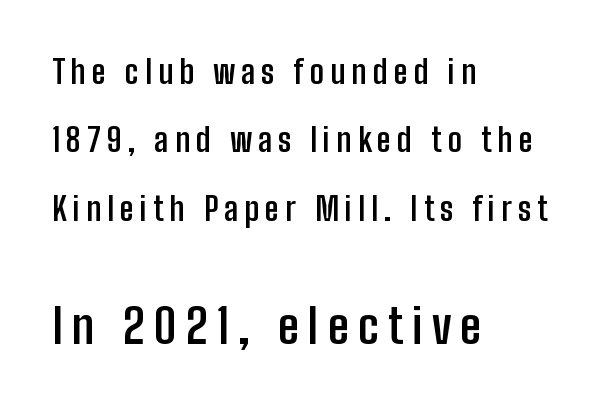
Q: Is the text bold? A: Yes.
Q: Is the text italic (slanted)? A: No, it is upright.
Q: Is the typeface a serif or a sans-serif typeface? A: Sans-serif.
Q: Is the text underlined? A: No.
Q: How is the paragraph aligned? A: Left-aligned.
Q: Is the spacing between lines tight, normal or loose? A: Loose.
Q: Which block of text is set in a larger size, the first (top) or the second (bottom)? A: The second (bottom) one.
Q: Width (condensed, normal, or wide)? A: Condensed.
Q: Stroke contrast? A: Low.
Q: x-height? A: Medium.
Q: Monospaced? A: No.
